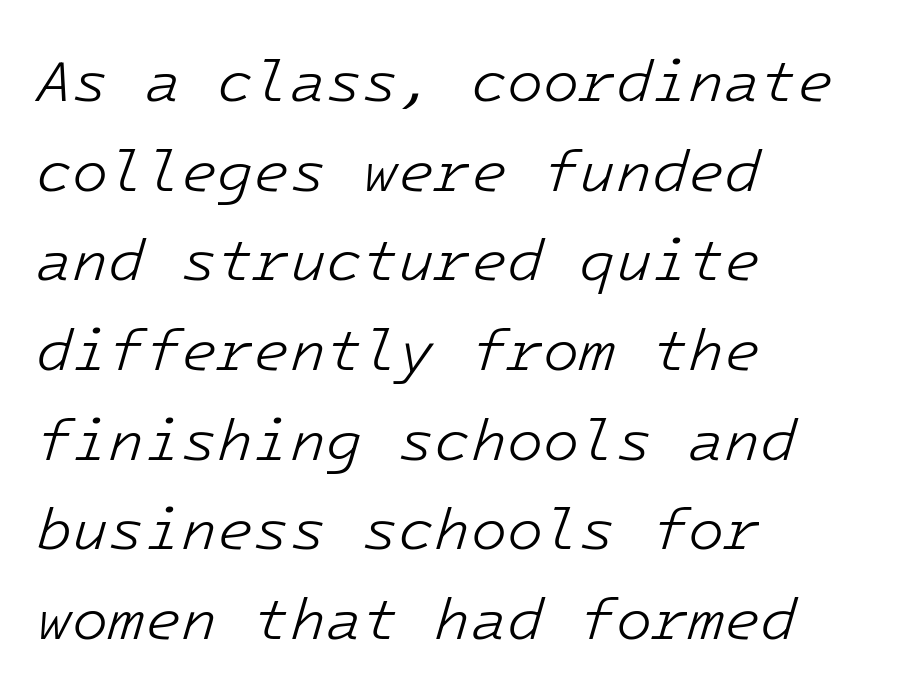
The image shows 59 px light type, italic (leaning right), monospaced; set left-aligned, normal line spacing (1.52x), normal letter spacing, not underlined; low stroke contrast and a medium x-height.
